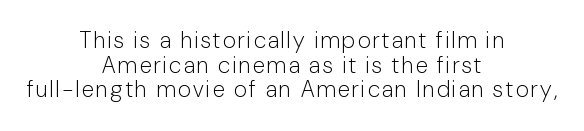
Q: Is the text bold? A: No.
Q: Is the text italic (slanted)? A: No, it is upright.
Q: Is the text underlined? A: No.
Q: How is the paragraph aligned? A: Centered.
Q: Is the spacing between lines tight, normal or loose? A: Tight.
